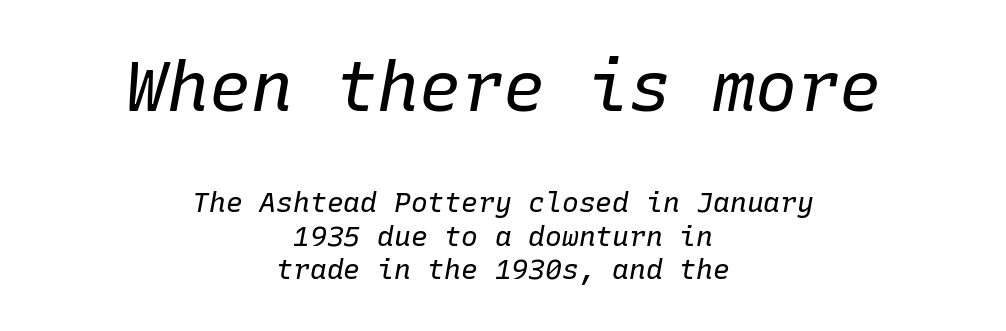
{"italic": "yes", "lean": "right", "slant_degrees": 10, "bold": "no", "weight": "regular", "width": "normal", "stroke_contrast": "low", "x_height": "medium", "monospaced": "yes", "underline": "no", "align": "center", "line_spacing_ratio": 1.21, "letter_spacing": "normal", "letter_spacing_em": 0.0, "larger_block": "first", "size_ratio": 2.5, "glyph_px": 70}
